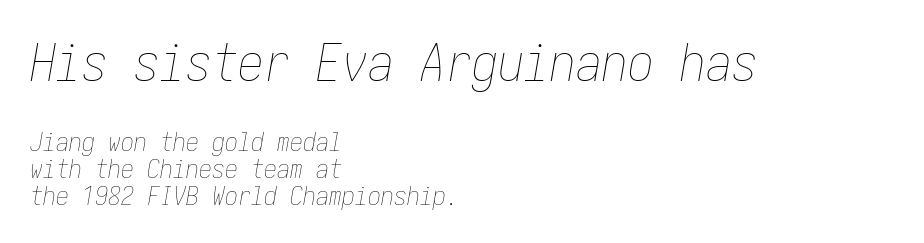
The image shows 52 px thin, condensed type, italic (leaning right); set left-aligned, tight line spacing (1.03x), normal letter spacing, not underlined; the first (top) block is 2.0x larger; low stroke contrast and a medium x-height.
